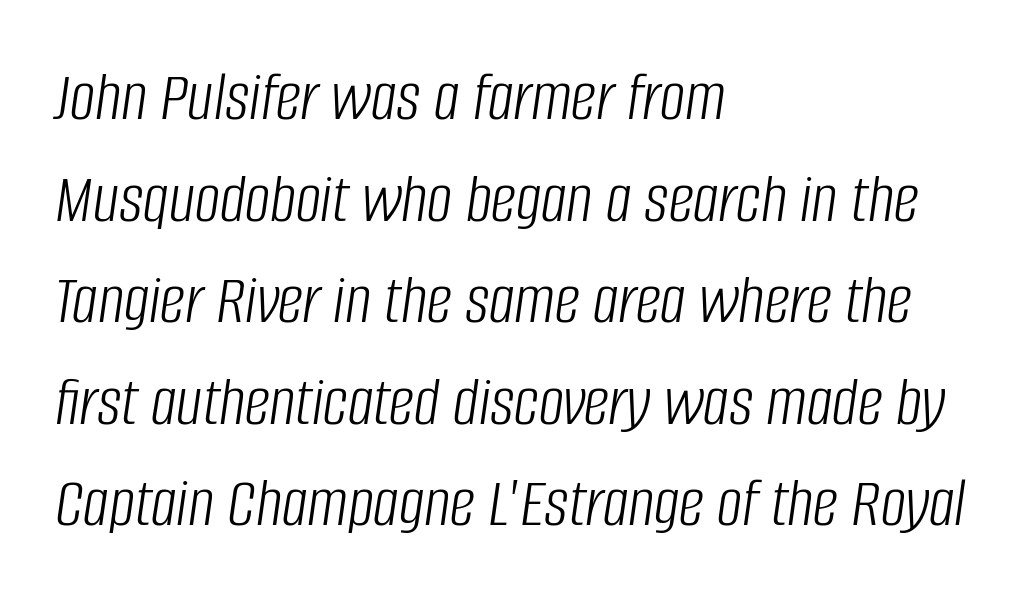
{"italic": "yes", "lean": "right", "slant_degrees": 8, "bold": "no", "weight": "light", "width": "condensed", "stroke_contrast": "low", "x_height": "large", "monospaced": "no", "underline": "no", "align": "left", "line_spacing": "normal", "line_spacing_ratio": 1.43, "letter_spacing": "normal", "letter_spacing_em": 0.0, "glyph_px": 71}
